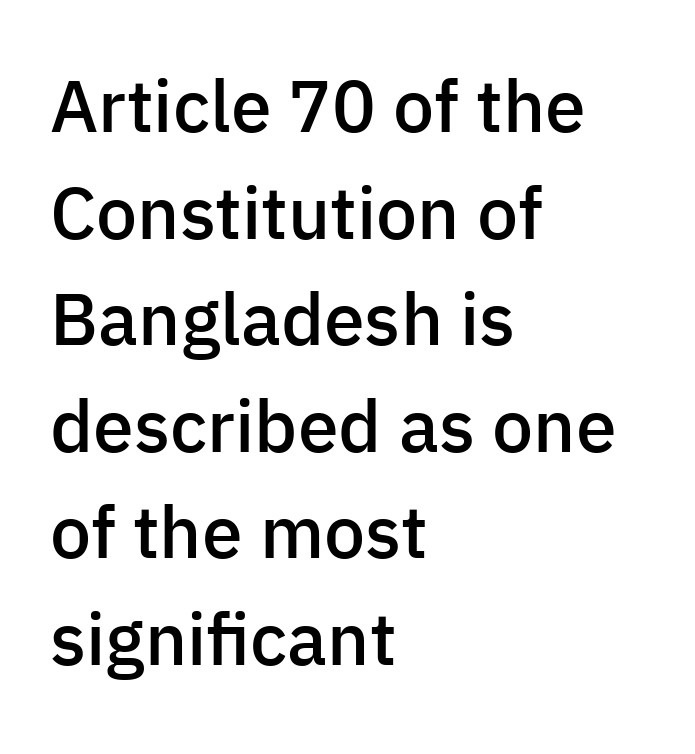
Q: Is the text bold? A: Semi-bold.
Q: Is the text italic (slanted)? A: No, it is upright.
Q: Is the typeface a serif or a sans-serif typeface? A: Sans-serif.
Q: Is the text underlined? A: No.
Q: How is the paragraph aligned? A: Left-aligned.
Q: Is the spacing between letters normal or unusually wide? A: Normal.
Q: Is the spacing between lines tight, normal or loose? A: Normal.
Q: Width (condensed, normal, or wide)? A: Normal.
Q: Stroke contrast? A: Low.
Q: x-height? A: Medium.
Q: Monospaced? A: No.
